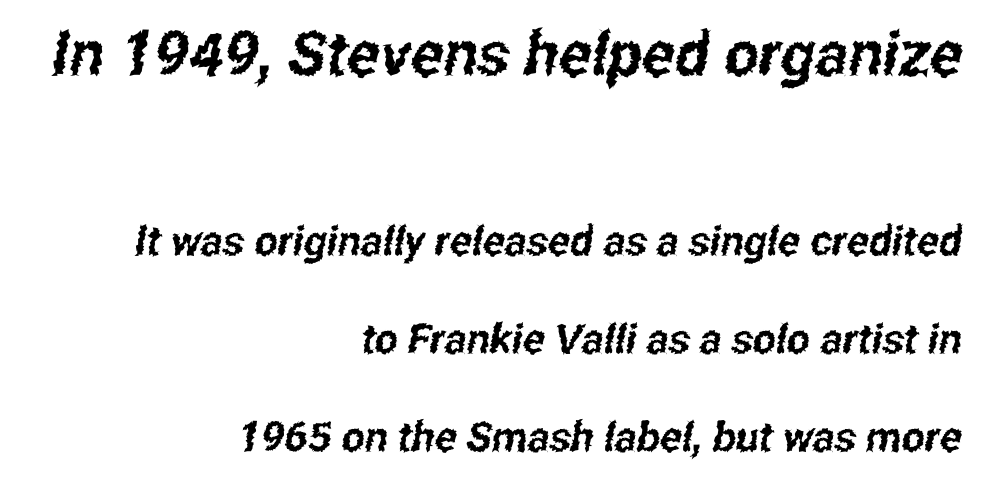
Q: Is the typeface a serif or a sans-serif typeface? A: Sans-serif.
Q: Is the text underlined? A: No.
Q: How is the paragraph aligned? A: Right-aligned.
Q: Is the spacing between letters normal or unusually wide? A: Normal.
Q: Is the spacing between lines tight, normal or loose? A: Loose.
Q: Which block of text is set in a larger size, the first (top) or the second (bottom)? A: The first (top) one.
Q: Width (condensed, normal, or wide)? A: Condensed.
Q: Stroke contrast? A: Low.
Q: x-height? A: Medium.
Q: Monospaced? A: No.
